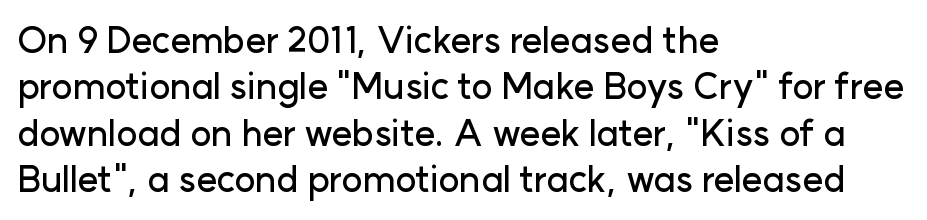
{"serif": "no", "italic": "no", "width": "normal", "stroke_contrast": "low", "x_height": "medium", "monospaced": "no", "underline": "no", "align": "left", "line_spacing": "normal", "line_spacing_ratio": 1.29, "letter_spacing": "normal", "letter_spacing_em": 0.0, "glyph_px": 36}
